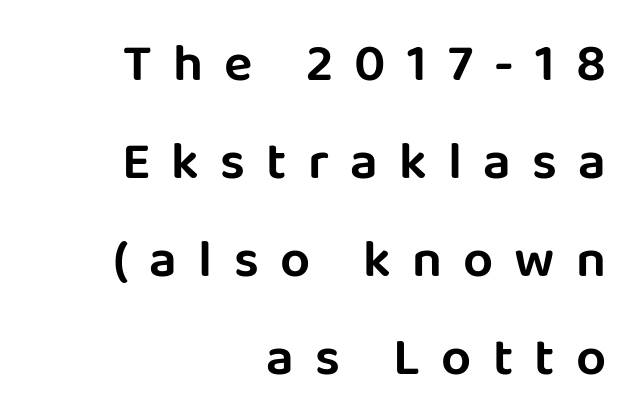
The image shows 53 px sans-serif type, upright; set right-aligned, line spacing 1.85x, unusually wide letter spacing (+0.4 em), not underlined; low stroke contrast and a large x-height.
